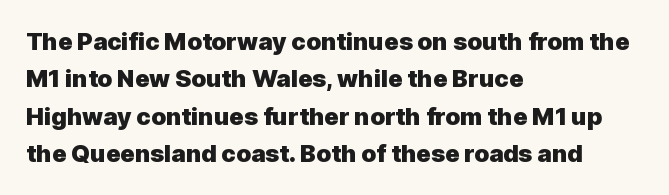
{"italic": "no", "bold": "yes", "underline": "no", "align": "left", "line_spacing": "normal", "line_spacing_ratio": 1.56, "letter_spacing": "normal", "letter_spacing_em": 0.0, "glyph_px": 24}
